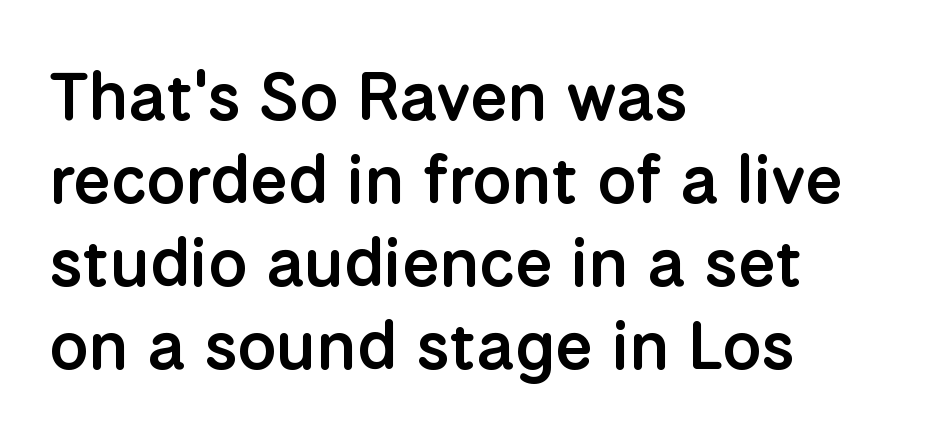
Q: Is the text bold? A: Semi-bold.
Q: Is the text italic (slanted)? A: No, it is upright.
Q: Is the typeface a serif or a sans-serif typeface? A: Sans-serif.
Q: Is the text underlined? A: No.
Q: How is the paragraph aligned? A: Left-aligned.
Q: Is the spacing between letters normal or unusually wide? A: Normal.
Q: Width (condensed, normal, or wide)? A: Normal.
Q: Stroke contrast? A: Low.
Q: x-height? A: Medium.
Q: Monospaced? A: No.
